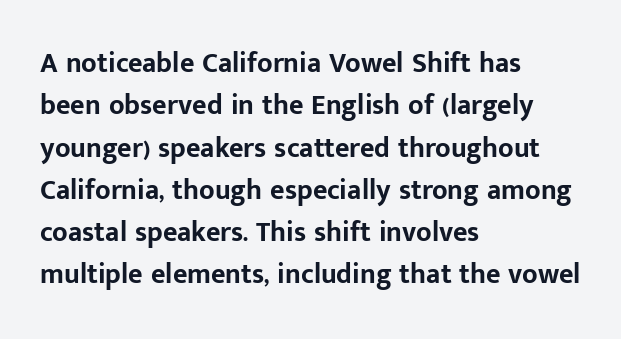
Q: Is the text bold? A: Yes.
Q: Is the text italic (slanted)? A: No, it is upright.
Q: Is the typeface a serif or a sans-serif typeface? A: Sans-serif.
Q: Is the text underlined? A: No.
Q: How is the paragraph aligned? A: Left-aligned.
Q: Is the spacing between letters normal or unusually wide? A: Normal.
Q: Is the spacing between lines tight, normal or loose? A: Normal.
Q: Width (condensed, normal, or wide)? A: Normal.
Q: Stroke contrast? A: Low.
Q: x-height? A: Medium.
Q: Monospaced? A: No.
